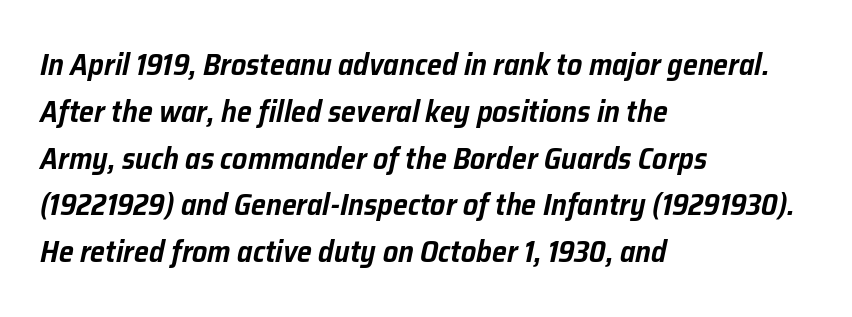
The passage shown has conventional tracking throughout. Bare-footed words on every line. The line-height multiplier appears to be the usual default. A student would call this left alignment; a typographer would say flush left, rag right.
